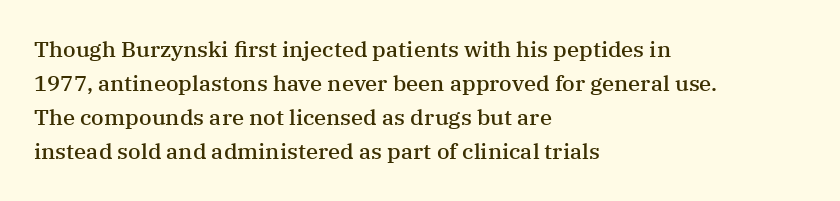
The image shows 22 px text type, upright; set left-aligned, normal line spacing (1.55x), normal letter spacing, not underlined.
